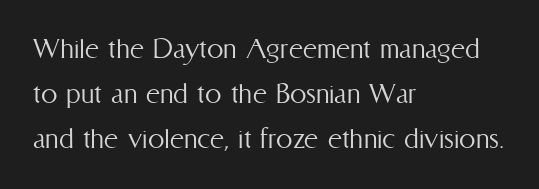
The font sits on the lighter half of the weight spectrum, regular included. In terms of leading, this rendering sits right in the middle. Is this a fixed-width face? No — the glyphs have proportional, varying widths. Underline: absent. The ragged edge is on the right, which tells us the setting is flush left. Style check: upright.
